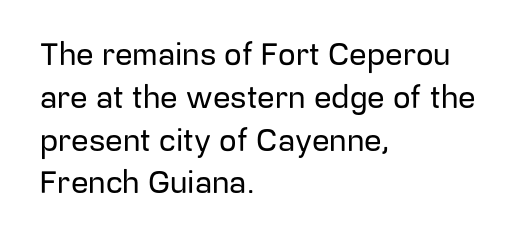
{"serif": "no", "italic": "no", "width": "normal", "stroke_contrast": "low", "x_height": "medium", "monospaced": "no", "underline": "no", "align": "left", "line_spacing": "normal", "line_spacing_ratio": 1.38, "letter_spacing": "normal", "letter_spacing_em": 0.0, "glyph_px": 31}
